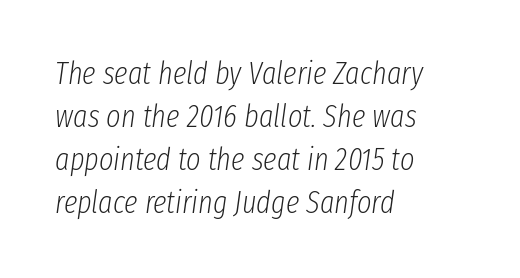
{"italic": "yes", "lean": "right", "slant_degrees": 8, "bold": "no", "weight": "light", "width": "condensed", "stroke_contrast": "low", "x_height": "medium", "monospaced": "no", "underline": "no", "align": "left", "line_spacing": "normal", "line_spacing_ratio": 1.39, "letter_spacing": "normal", "letter_spacing_em": 0.0, "glyph_px": 31}
